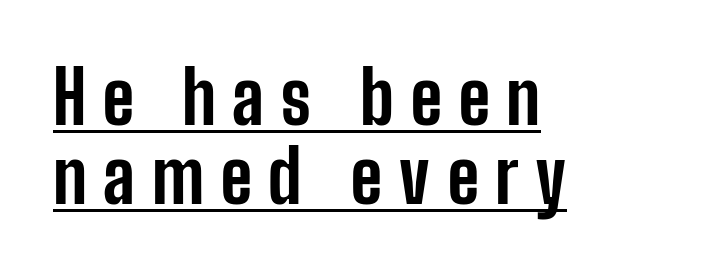
The image shows 73 px bold, condensed sans-serif type, upright; set left-aligned, tight line spacing (1.08x), unusually wide letter spacing (+0.22 em), underlined; low stroke contrast and a medium x-height.
